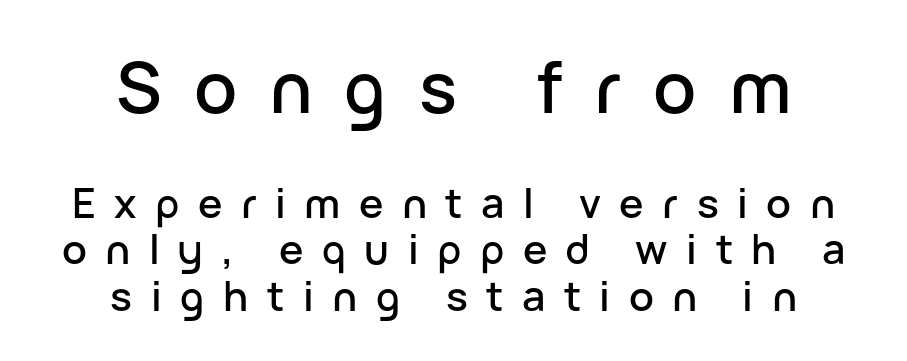
Q: Is the text italic (slanted)? A: No, it is upright.
Q: Is the typeface a serif or a sans-serif typeface? A: Sans-serif.
Q: Is the text underlined? A: No.
Q: How is the paragraph aligned? A: Centered.
Q: Is the spacing between letters normal or unusually wide? A: Unusually wide.
Q: Is the spacing between lines tight, normal or loose? A: Tight.
Q: Which block of text is set in a larger size, the first (top) or the second (bottom)? A: The first (top) one.
Q: Width (condensed, normal, or wide)? A: Normal.
Q: Stroke contrast? A: Low.
Q: x-height? A: Medium.
Q: Monospaced? A: No.
